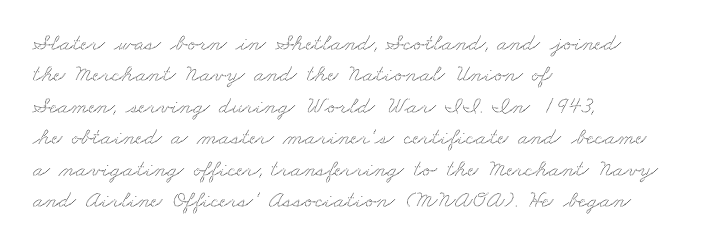
{"underline": "no", "align": "left", "line_spacing": "normal", "line_spacing_ratio": 1.31, "letter_spacing": "normal", "letter_spacing_em": 0.0, "glyph_px": 24}
